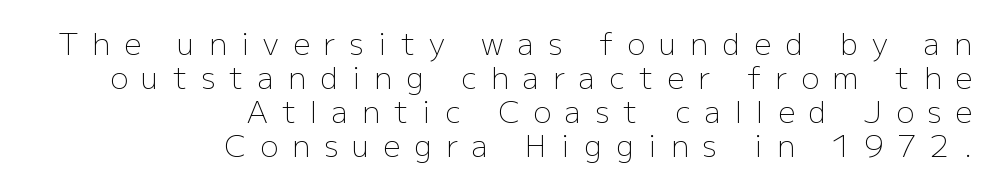
Q: Is the text bold? A: No.
Q: Is the text italic (slanted)? A: No, it is upright.
Q: Is the typeface a serif or a sans-serif typeface? A: Sans-serif.
Q: Is the text underlined? A: No.
Q: How is the paragraph aligned? A: Right-aligned.
Q: Is the spacing between letters normal or unusually wide? A: Unusually wide.
Q: Is the spacing between lines tight, normal or loose? A: Tight.
Q: Width (condensed, normal, or wide)? A: Normal.
Q: Stroke contrast? A: Low.
Q: x-height? A: Medium.
Q: Monospaced? A: No.
